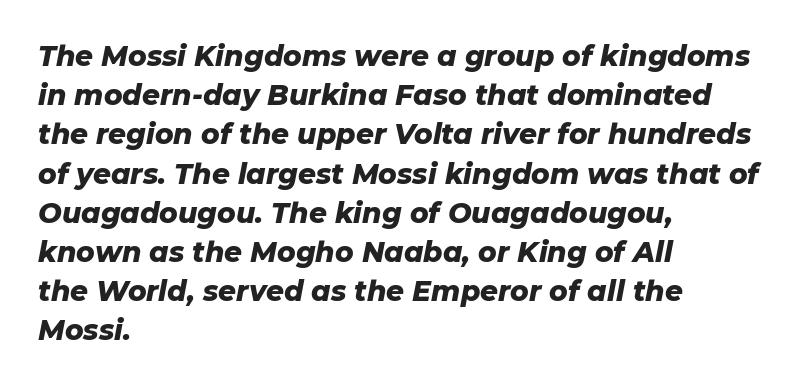
Each letter keeps its own natural width here, so spacing adapts to shape. An italicized treatment has been applied to the whole sample. Quick note: interline space is typical. Descender tails drop into unmarked territory. Teacher's note: observe the even left margin — that is flush-left alignment. Stroke thickness is high; the sample reads as a true bold.
